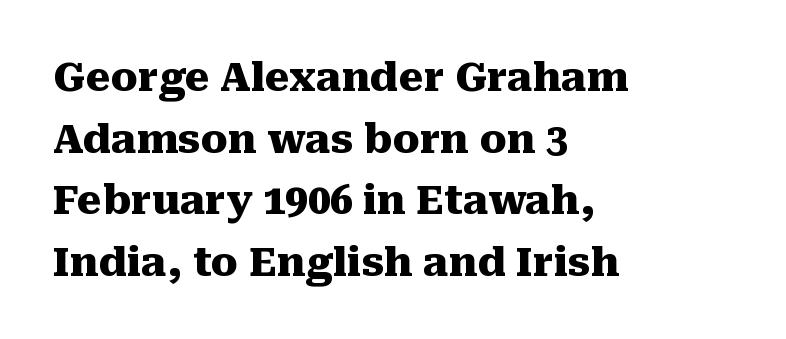
The zone under the glyphs is completely vacant. Evenly set lines give the paragraph a standard silhouette. Thick stems and heavy bowls — unmistakably bold. Italic? Not at all — the glyphs are vertical. Casual observation: everything's shoved over to the left. Check where the strokes stop: tiny serifs finish them off.
